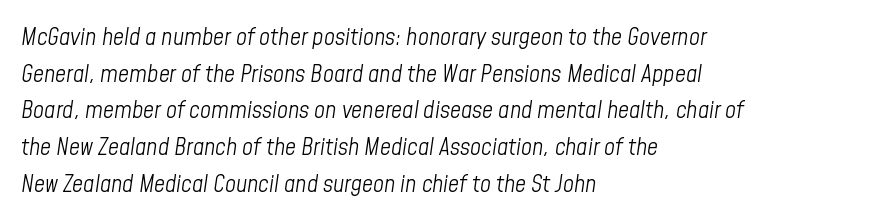
Q: Is the text bold? A: No.
Q: Is the text italic (slanted)? A: Yes, it leans right by about 8 degrees.
Q: Is the text underlined? A: No.
Q: How is the paragraph aligned? A: Left-aligned.
Q: Is the spacing between letters normal or unusually wide? A: Normal.
Q: Is the spacing between lines tight, normal or loose? A: Normal.
